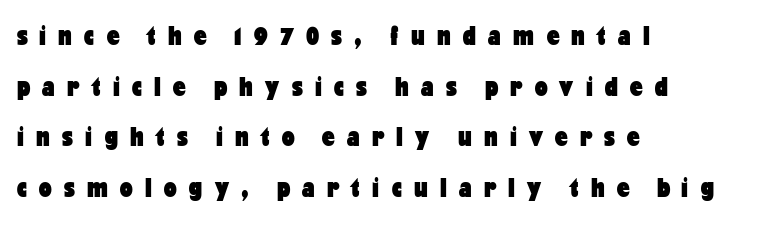
Check under the words: just untouched page. I'd call this a sans setting — the letters go barefoot. Honestly, the letter spacing is so wide it's the main thing you notice. Do the characters align in a grid? No, the font is proportional.
